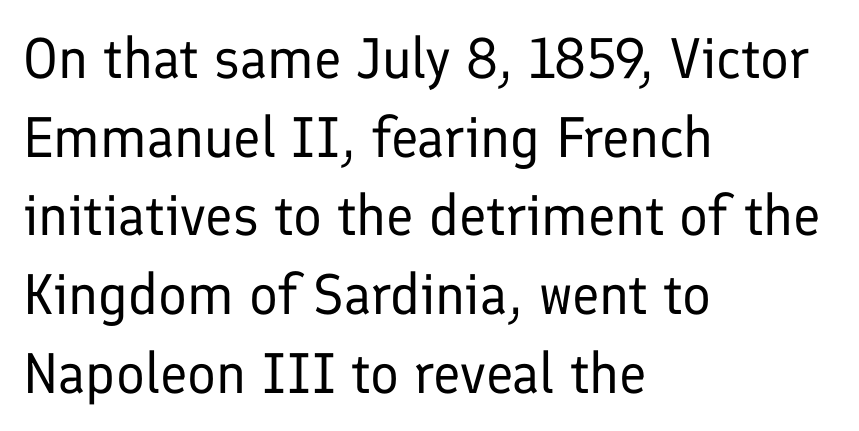
Q: Is the text bold? A: No.
Q: Is the text italic (slanted)? A: No, it is upright.
Q: Is the typeface a serif or a sans-serif typeface? A: Sans-serif.
Q: Is the text underlined? A: No.
Q: How is the paragraph aligned? A: Left-aligned.
Q: Is the spacing between letters normal or unusually wide? A: Normal.
Q: Is the spacing between lines tight, normal or loose? A: Normal.
Q: Width (condensed, normal, or wide)? A: Normal.
Q: Stroke contrast? A: Low.
Q: x-height? A: Medium.
Q: Monospaced? A: No.
